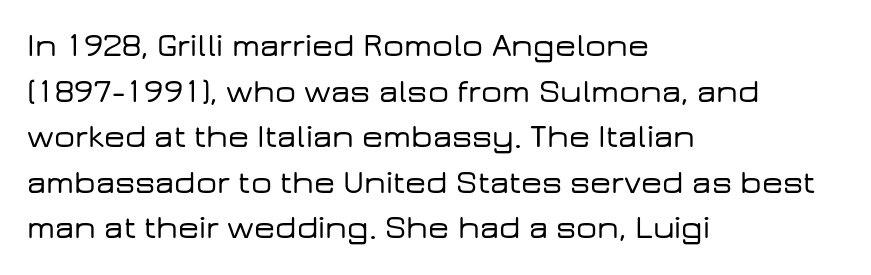
Q: Is the text italic (slanted)? A: No, it is upright.
Q: Is the typeface a serif or a sans-serif typeface? A: Sans-serif.
Q: Is the text underlined? A: No.
Q: How is the paragraph aligned? A: Left-aligned.
Q: Is the spacing between letters normal or unusually wide? A: Normal.
Q: Is the spacing between lines tight, normal or loose? A: Normal.
Q: Width (condensed, normal, or wide)? A: Wide.
Q: Stroke contrast? A: Low.
Q: x-height? A: Medium.
Q: Monospaced? A: No.
